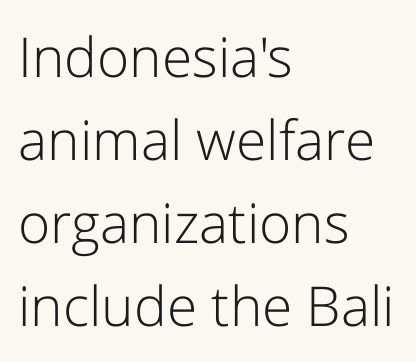
Q: Is the text bold? A: No.
Q: Is the text italic (slanted)? A: No, it is upright.
Q: Is the typeface a serif or a sans-serif typeface? A: Sans-serif.
Q: Is the text underlined? A: No.
Q: How is the paragraph aligned? A: Left-aligned.
Q: Is the spacing between letters normal or unusually wide? A: Normal.
Q: Is the spacing between lines tight, normal or loose? A: Normal.
Q: Width (condensed, normal, or wide)? A: Normal.
Q: Stroke contrast? A: Low.
Q: x-height? A: Medium.
Q: Monospaced? A: No.
